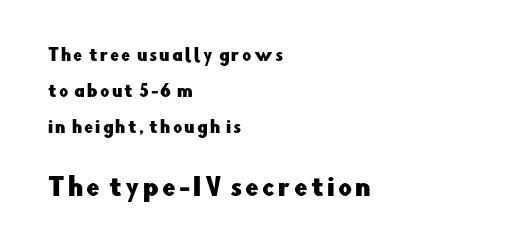
Posture: straight, roman, zero tilt. Reading down the column, the eye jumps a long way to each next line. Compared with a centered layout, this one pins lines to the left instead. Scale increases going downward across the two blocks. The space beneath each line is pristine and unruled.
